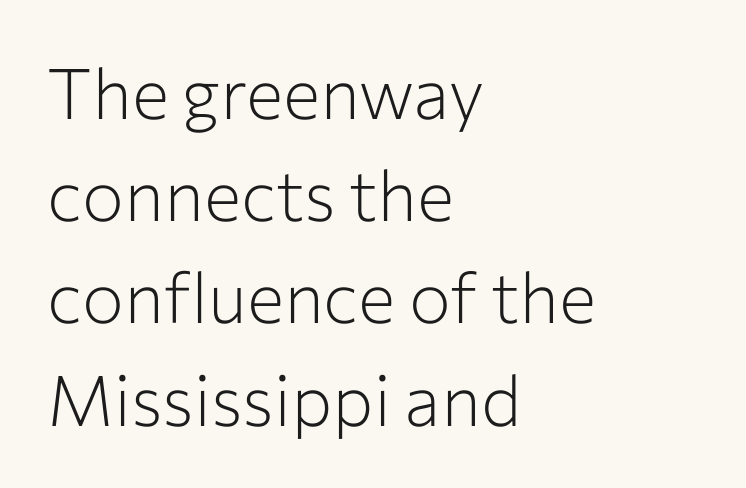
{"serif": "no", "italic": "no", "bold": "no", "weight": "light", "width": "normal", "stroke_contrast": "low", "x_height": "medium", "monospaced": "no", "underline": "no", "align": "left", "line_spacing": "normal", "line_spacing_ratio": 1.46, "letter_spacing": "normal", "letter_spacing_em": 0.0, "glyph_px": 70}
